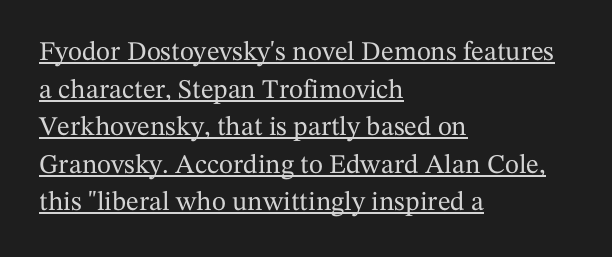
Italic? Not at all — the glyphs are vertical. There is no visible air inserted between adjacent glyphs. Has an underline been added? It has. Is the block centered? No — it sits flush against the left margin. In terms of leading, this rendering sits right in the middle.
